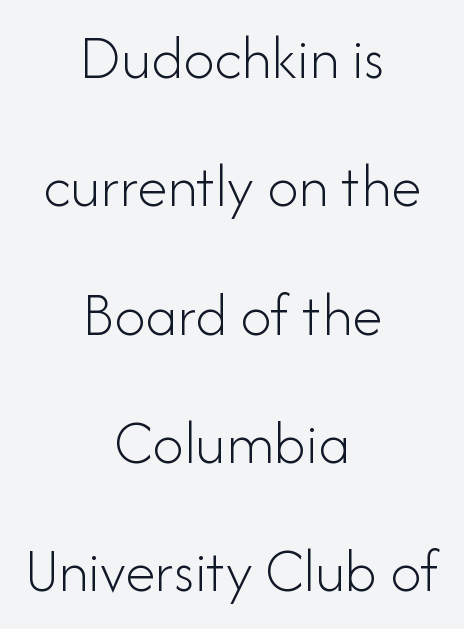
Q: Is the text bold? A: No.
Q: Is the text italic (slanted)? A: No, it is upright.
Q: Is the typeface a serif or a sans-serif typeface? A: Sans-serif.
Q: Is the text underlined? A: No.
Q: How is the paragraph aligned? A: Centered.
Q: Is the spacing between letters normal or unusually wide? A: Normal.
Q: Is the spacing between lines tight, normal or loose? A: Loose.
Q: Width (condensed, normal, or wide)? A: Normal.
Q: Stroke contrast? A: Low.
Q: x-height? A: Small.
Q: Monospaced? A: No.
